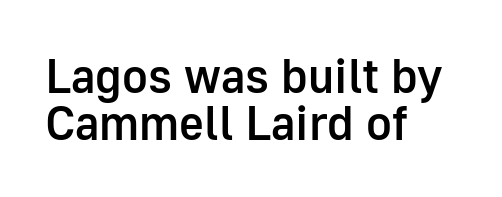
{"serif": "no", "italic": "no", "bold": "semi", "weight": "semibold", "width": "normal", "stroke_contrast": "low", "x_height": "medium", "monospaced": "no", "underline": "no", "align": "left", "line_spacing": "tight", "line_spacing_ratio": 0.98, "letter_spacing": "normal", "letter_spacing_em": 0.0, "glyph_px": 48}
